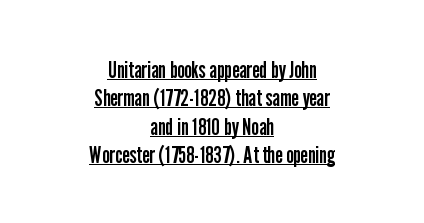
Q: Is the text bold? A: No.
Q: Is the text italic (slanted)? A: No, it is upright.
Q: Is the text underlined? A: Yes.
Q: How is the paragraph aligned? A: Centered.
Q: Is the spacing between letters normal or unusually wide? A: Normal.
